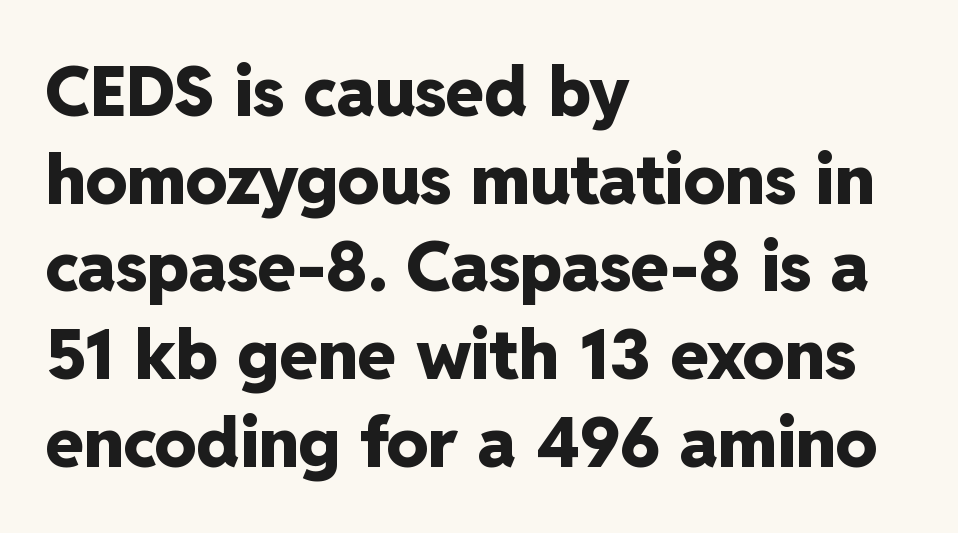
Each letter keeps its own natural width here, so spacing adapts to shape. Letter spacing: default. The block of text has a typical density, with ordinary space between rows. Line starts are locked; line ends wander. The font's upright variant was chosen for this text. Descenders hang freely into open space.
